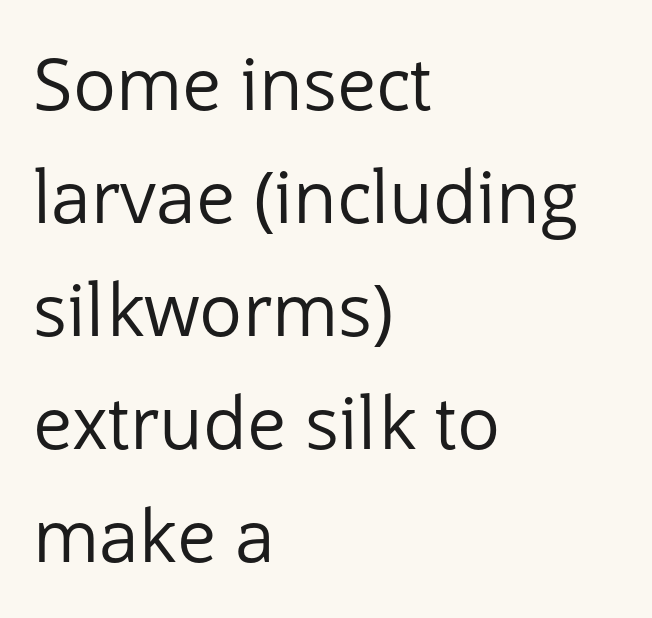
The image shows 72 px regular-weight sans-serif type, upright; set left-aligned, normal line spacing (1.57x), normal letter spacing, not underlined; low stroke contrast and a medium x-height.
